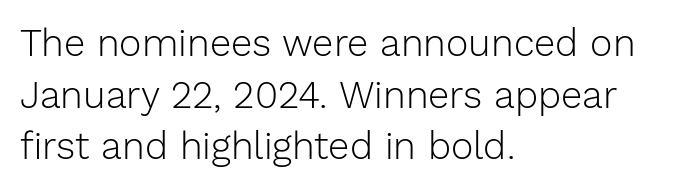
The image shows 38 px light sans-serif type, upright; set left-aligned, normal line spacing (1.36x), normal letter spacing, not underlined; low stroke contrast and a medium x-height.
